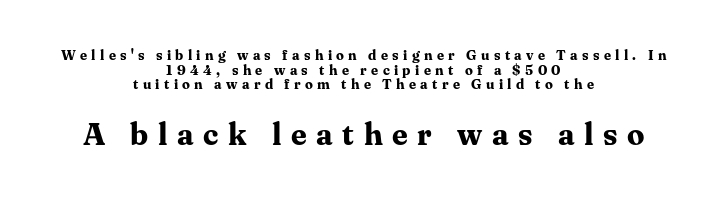
This is roman type, the default non-slanted kind. The text was rendered using a seriffed face with decorative stroke endings. Bold? Absolutely — the strokes are thick and heavy. These lines are centered, leaving both edges ragged. The baseline area is clear. The passage shown is typed in a proportional face where columns would drift.
